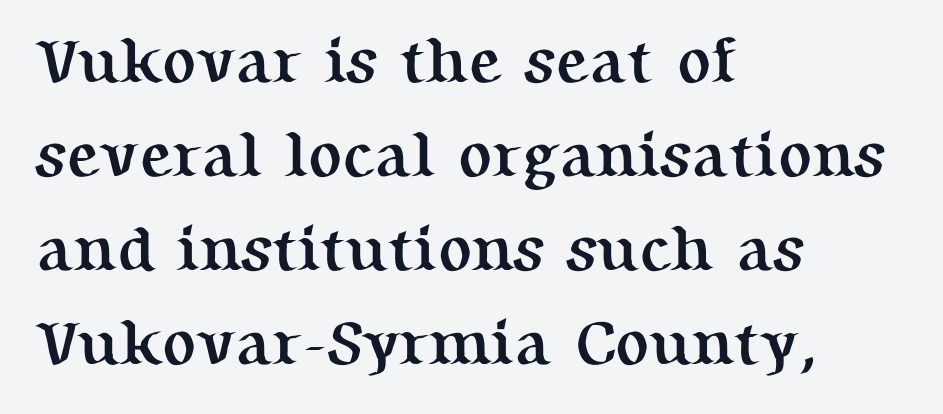
Q: Is the text bold? A: Yes.
Q: Is the text italic (slanted)? A: No, it is upright.
Q: Is the typeface a serif or a sans-serif typeface? A: Serif.
Q: Is the text underlined? A: No.
Q: How is the paragraph aligned? A: Left-aligned.
Q: Is the spacing between letters normal or unusually wide? A: Normal.
Q: Is the spacing between lines tight, normal or loose? A: Normal.
Q: Width (condensed, normal, or wide)? A: Normal.
Q: Stroke contrast? A: Medium.
Q: x-height? A: Medium.
Q: Monospaced? A: No.
